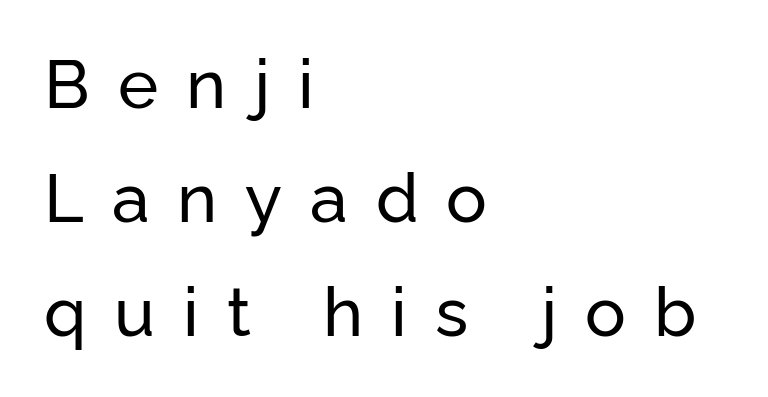
Q: Is the text italic (slanted)? A: No, it is upright.
Q: Is the typeface a serif or a sans-serif typeface? A: Sans-serif.
Q: Is the text underlined? A: No.
Q: How is the paragraph aligned? A: Left-aligned.
Q: Is the spacing between letters normal or unusually wide? A: Unusually wide.
Q: Is the spacing between lines tight, normal or loose? A: Normal.
Q: Width (condensed, normal, or wide)? A: Normal.
Q: Stroke contrast? A: Low.
Q: x-height? A: Medium.
Q: Monospaced? A: No.
